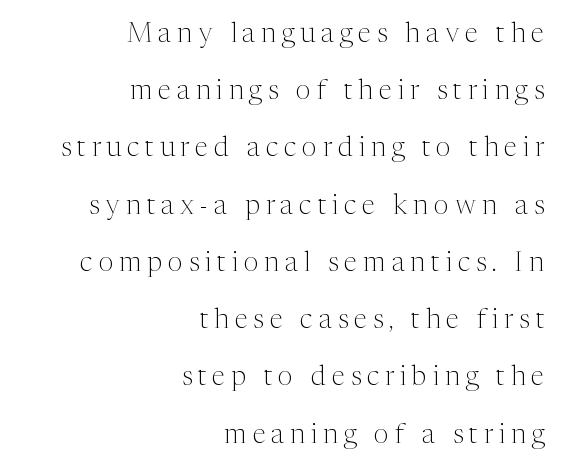
{"italic": "no", "bold": "no", "underline": "no", "align": "right", "line_spacing": "loose", "line_spacing_ratio": 2.12, "letter_spacing": "wide", "letter_spacing_em": 0.22, "glyph_px": 27}
